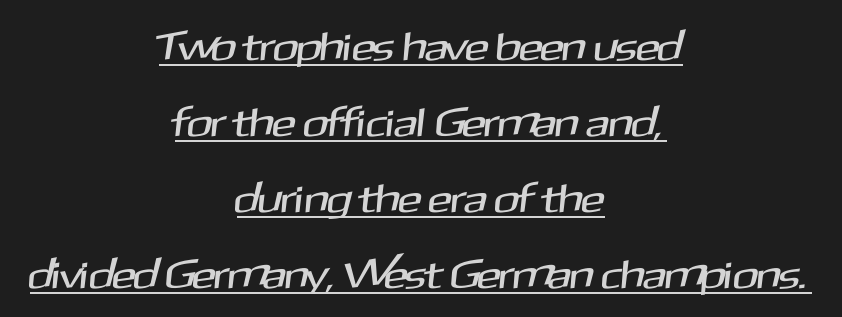
The image shows 40 px sans-serif type; set centered, loose line spacing (1.9x), normal letter spacing, underlined; medium stroke contrast and a medium x-height.
